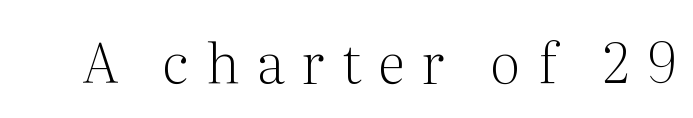
The image shows 56 px light serif type, upright; set unusually wide letter spacing (+0.31 em), not underlined; medium stroke contrast and a medium x-height.
